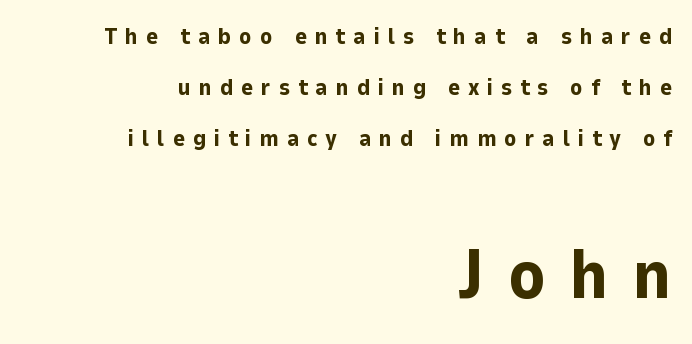
{"serif": "no", "italic": "no", "bold": "yes", "weight": "bold", "width": "normal", "stroke_contrast": "low", "x_height": "medium", "monospaced": "no", "underline": "no", "align": "right", "line_spacing": "loose", "line_spacing_ratio": 2.22, "letter_spacing": "wide", "letter_spacing_em": 0.34, "larger_block": "second", "size_ratio": 3.0, "glyph_px": 69}
